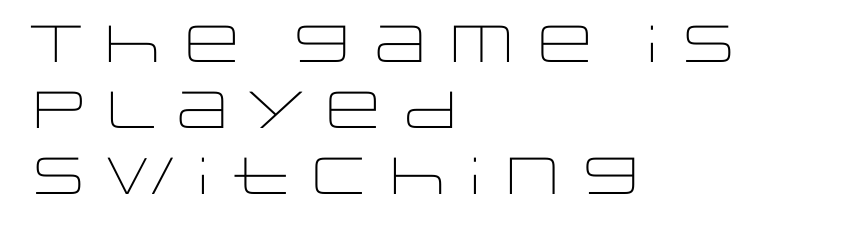
Q: Is the text bold? A: No.
Q: Is the text italic (slanted)? A: No, it is upright.
Q: Is the typeface a serif or a sans-serif typeface? A: Sans-serif.
Q: Is the text underlined? A: No.
Q: How is the paragraph aligned? A: Left-aligned.
Q: Is the spacing between letters normal or unusually wide? A: Normal.
Q: Is the spacing between lines tight, normal or loose? A: Normal.
Q: Width (condensed, normal, or wide)? A: Wide.
Q: Stroke contrast? A: Low.
Q: x-height? A: Large.
Q: Monospaced? A: No.
